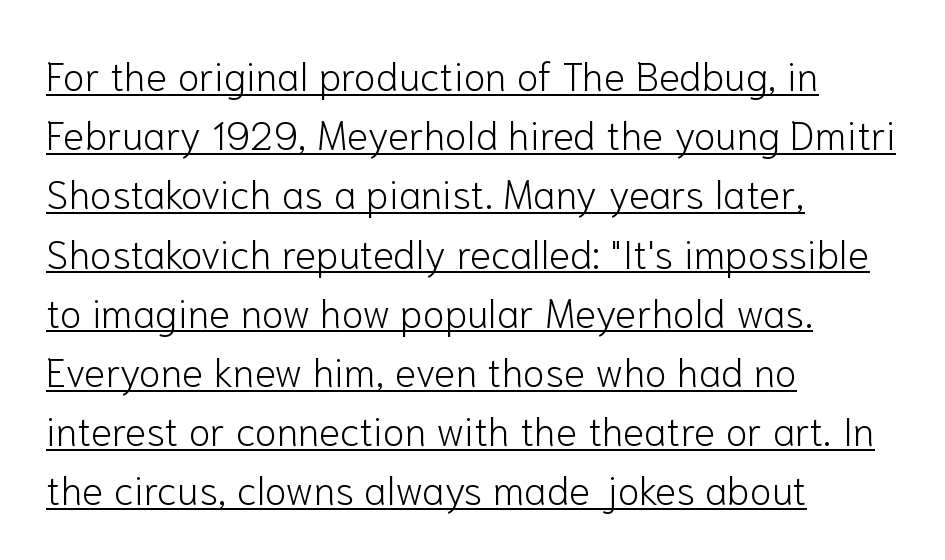
The rendering uses natural spacing where letterforms have individual widths. The font's upright variant was chosen for this text. Font category for this specimen: sans-serif. Does a line run under the words? Yes, clearly. Regarding leading, the lines here are spaced in the standard way. The tracking reads as untouched default to a designer's eye.
